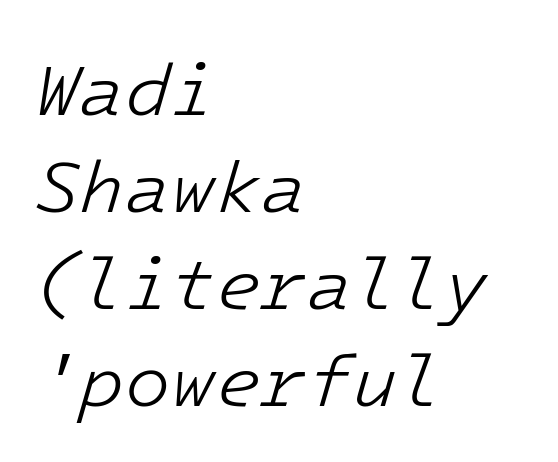
{"italic": "yes", "lean": "right", "slant_degrees": 16, "bold": "no", "weight": "light", "width": "normal", "stroke_contrast": "low", "x_height": "medium", "underline": "no", "align": "left", "line_spacing": "normal", "line_spacing_ratio": 1.31, "letter_spacing": "normal", "letter_spacing_em": 0.0, "glyph_px": 74}
